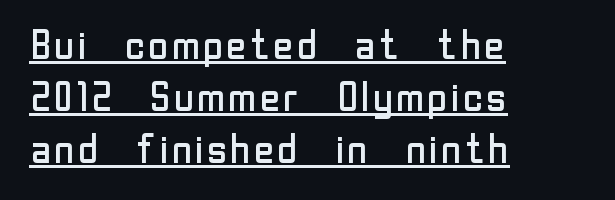
In terms of letterform style, serifs are entirely absent. The lettering is marked with a stroke running underneath it. Between one letter and the next there's only the usual sliver of space. Posture: straight, roman, zero tilt. What's the leading like? Ordinary, nothing unusual. The text block is weighted toward the left margin, trailing off unevenly rightward.
